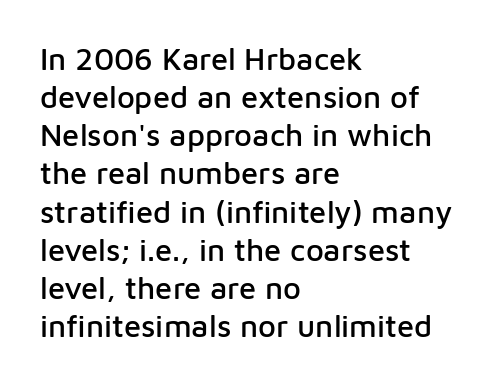
The image shows 31 px sans-serif type, upright; set left-aligned, line spacing 1.23x, normal letter spacing, not underlined; low stroke contrast and a medium x-height.
